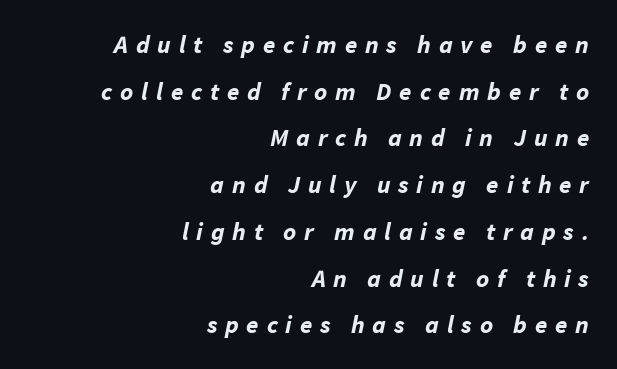
{"italic": "yes", "lean": "right", "slant_degrees": 11, "bold": "yes", "underline": "no", "align": "right", "line_spacing_ratio": 1.87, "letter_spacing": "wide", "letter_spacing_em": 0.31, "glyph_px": 25}
